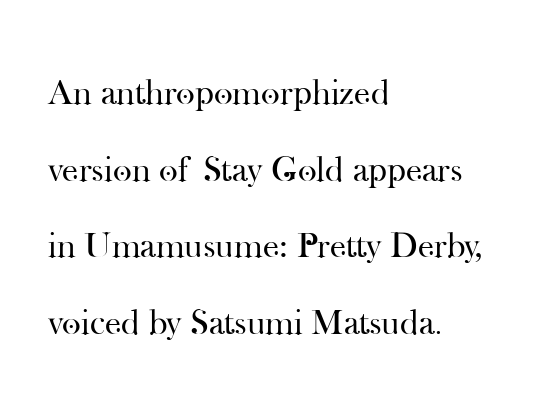
Q: Is the text bold? A: No.
Q: Is the text italic (slanted)? A: No, it is upright.
Q: Is the typeface a serif or a sans-serif typeface? A: Serif.
Q: Is the text underlined? A: No.
Q: How is the paragraph aligned? A: Left-aligned.
Q: Is the spacing between letters normal or unusually wide? A: Normal.
Q: Is the spacing between lines tight, normal or loose? A: Loose.
Q: Width (condensed, normal, or wide)? A: Normal.
Q: Stroke contrast? A: High.
Q: x-height? A: Small.
Q: Monospaced? A: No.
